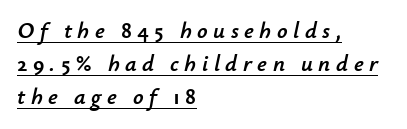
The lines are quadded left. Rows of type keep a routine distance in the vertical direction. Substantial extra tracking has been applied to these lines. Every word sits above its own underline. Observe the lean: these are italic letterforms.
